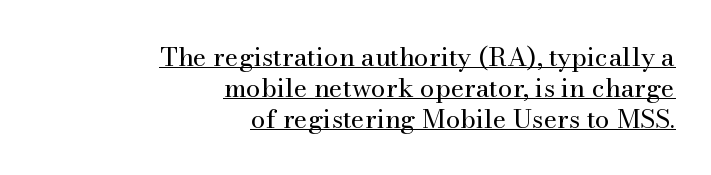
The image shows 26 px text type, upright; set right-aligned, line spacing 1.19x, normal letter spacing, underlined.
